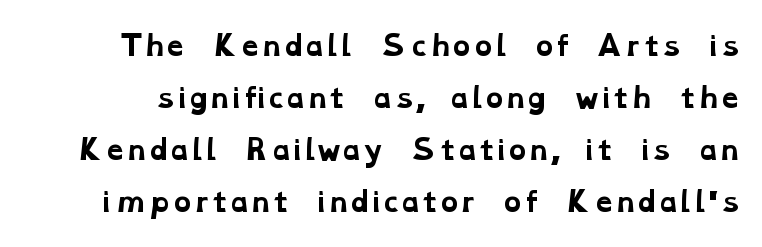
Q: Is the text bold? A: Yes.
Q: Is the text underlined? A: No.
Q: Is the spacing between letters normal or unusually wide? A: Normal.
Q: Is the spacing between lines tight, normal or loose? A: Loose.
